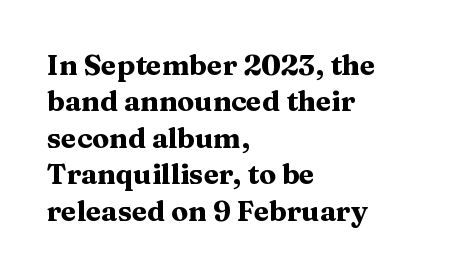
Q: Is the text bold? A: Yes.
Q: Is the text italic (slanted)? A: No, it is upright.
Q: Is the typeface a serif or a sans-serif typeface? A: Serif.
Q: Is the text underlined? A: No.
Q: How is the paragraph aligned? A: Left-aligned.
Q: Is the spacing between letters normal or unusually wide? A: Normal.
Q: Is the spacing between lines tight, normal or loose? A: Normal.
Q: Width (condensed, normal, or wide)? A: Wide.
Q: Stroke contrast? A: Medium.
Q: x-height? A: Medium.
Q: Monospaced? A: No.
